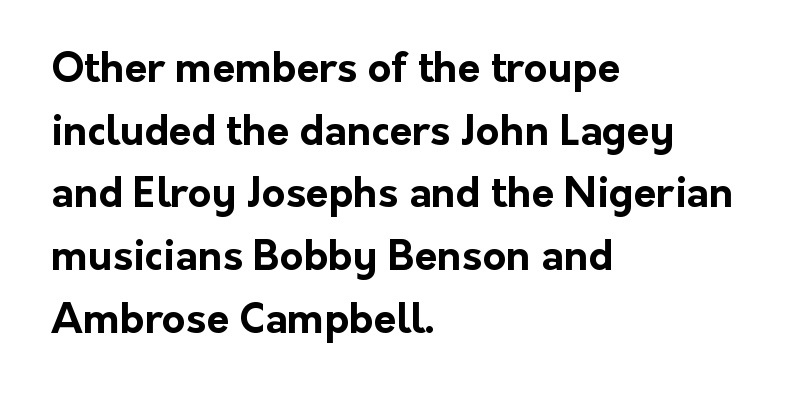
{"serif": "no", "italic": "no", "bold": "yes", "weight": "bold", "width": "normal", "stroke_contrast": "low", "x_height": "medium", "monospaced": "no", "underline": "no", "align": "left", "line_spacing": "normal", "line_spacing_ratio": 1.53, "letter_spacing": "normal", "letter_spacing_em": 0.0, "glyph_px": 41}
